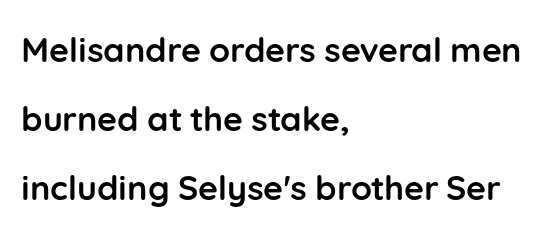
Q: Is the text bold? A: Yes.
Q: Is the text italic (slanted)? A: No, it is upright.
Q: Is the typeface a serif or a sans-serif typeface? A: Sans-serif.
Q: Is the text underlined? A: No.
Q: How is the paragraph aligned? A: Left-aligned.
Q: Is the spacing between letters normal or unusually wide? A: Normal.
Q: Is the spacing between lines tight, normal or loose? A: Loose.
Q: Width (condensed, normal, or wide)? A: Normal.
Q: Stroke contrast? A: Low.
Q: x-height? A: Medium.
Q: Monospaced? A: No.
